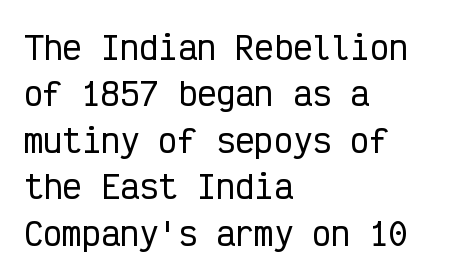
{"serif": "no", "italic": "no", "width": "condensed", "stroke_contrast": "low", "x_height": "medium", "monospaced": "yes", "underline": "no", "align": "left", "line_spacing": "normal", "line_spacing_ratio": 1.45, "letter_spacing": "normal", "letter_spacing_em": 0.0, "glyph_px": 32}
